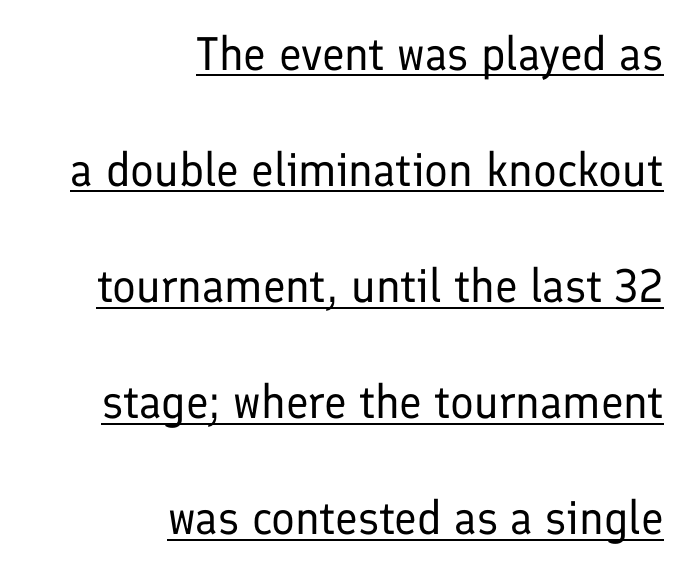
Q: Is the text bold? A: No.
Q: Is the text italic (slanted)? A: No, it is upright.
Q: Is the typeface a serif or a sans-serif typeface? A: Sans-serif.
Q: Is the text underlined? A: Yes.
Q: How is the paragraph aligned? A: Right-aligned.
Q: Is the spacing between letters normal or unusually wide? A: Normal.
Q: Is the spacing between lines tight, normal or loose? A: Loose.
Q: Width (condensed, normal, or wide)? A: Normal.
Q: Stroke contrast? A: Low.
Q: x-height? A: Medium.
Q: Monospaced? A: No.
